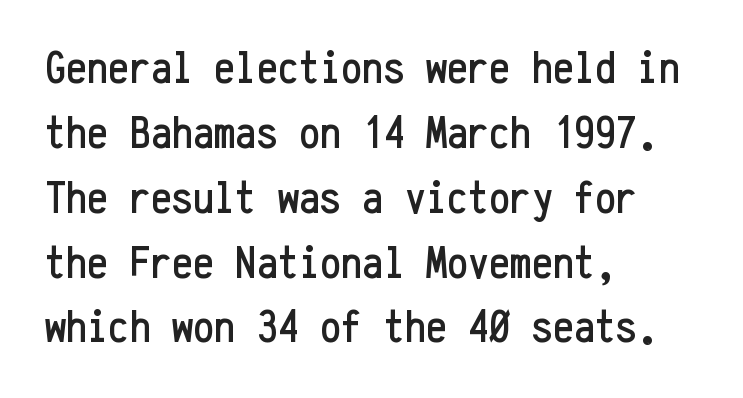
Q: Is the text italic (slanted)? A: No, it is upright.
Q: Is the typeface a serif or a sans-serif typeface? A: Sans-serif.
Q: Is the text underlined? A: No.
Q: How is the paragraph aligned? A: Left-aligned.
Q: Is the spacing between letters normal or unusually wide? A: Normal.
Q: Is the spacing between lines tight, normal or loose? A: Normal.
Q: Width (condensed, normal, or wide)? A: Condensed.
Q: Stroke contrast? A: Low.
Q: x-height? A: Medium.
Q: Monospaced? A: Yes.
